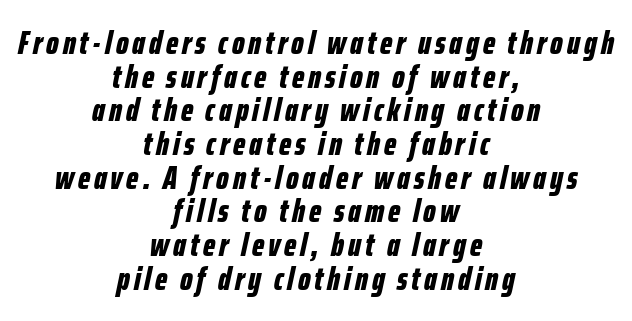
The leading is snug, giving the passage a crowded texture. The glyphs have the mass of a bold cut. Neither beginnings nor endings align; midpoints do. Spacing verdict: proportional, widths tailored to each character.
